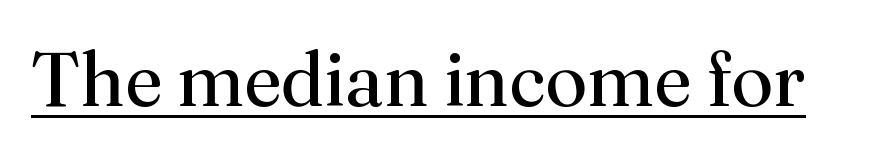
The image shows 76 px regular-weight serif type, upright; set normal letter spacing, underlined; medium stroke contrast and a small x-height.
